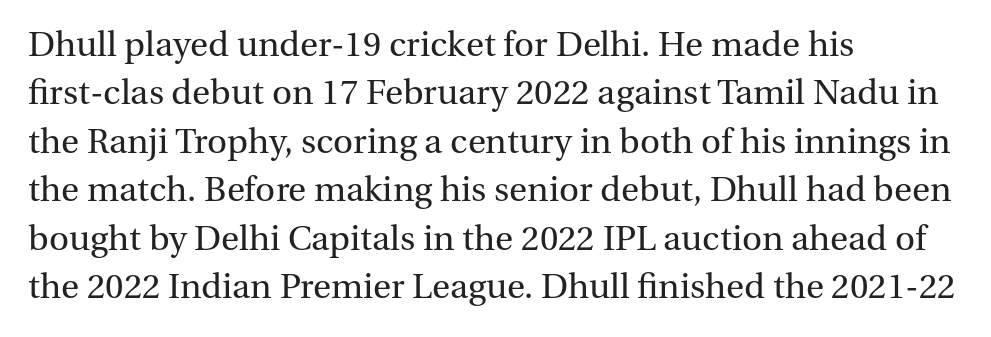
Q: Is the text bold? A: No.
Q: Is the text italic (slanted)? A: No, it is upright.
Q: Is the typeface a serif or a sans-serif typeface? A: Serif.
Q: Is the text underlined? A: No.
Q: How is the paragraph aligned? A: Left-aligned.
Q: Is the spacing between letters normal or unusually wide? A: Normal.
Q: Is the spacing between lines tight, normal or loose? A: Normal.
Q: Width (condensed, normal, or wide)? A: Normal.
Q: Stroke contrast? A: Medium.
Q: x-height? A: Medium.
Q: Monospaced? A: No.
